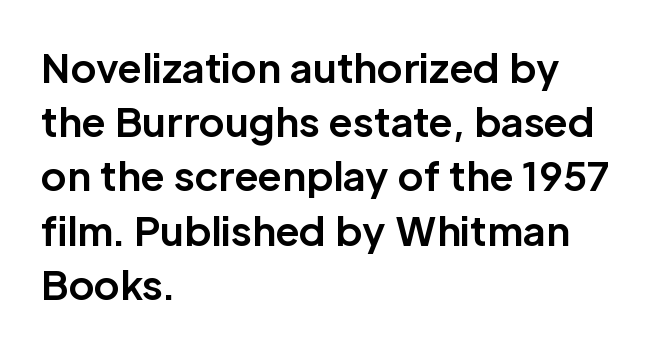
{"serif": "no", "italic": "no", "bold": "yes", "weight": "bold", "width": "normal", "stroke_contrast": "low", "x_height": "medium", "monospaced": "no", "underline": "no", "align": "left", "line_spacing": "normal", "line_spacing_ratio": 1.39, "letter_spacing": "normal", "letter_spacing_em": 0.0, "glyph_px": 39}
